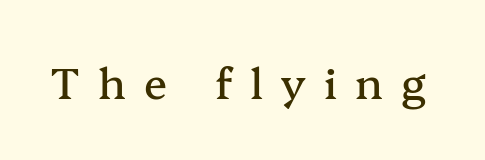
Type style note: has serifs. When letters stand straight like this, we call the style roman or upright. The tracking reads as deliberately expanded to a designer's eye. Varying glyph widths throughout — classic text-font behaviour. Bare-footed words on every line.
